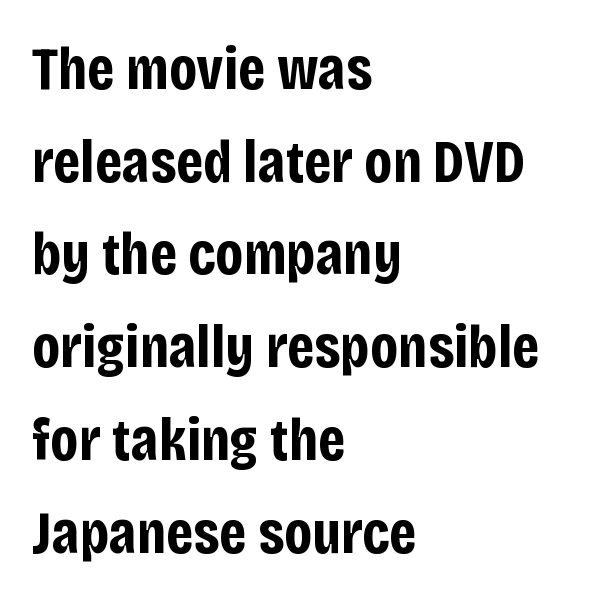
{"serif": "no", "italic": "no", "bold": "yes", "weight": "bold", "width": "condensed", "stroke_contrast": "low", "x_height": "large", "monospaced": "no", "underline": "no", "align": "left", "line_spacing": "normal", "line_spacing_ratio": 1.52, "letter_spacing": "normal", "letter_spacing_em": 0.0, "glyph_px": 61}
